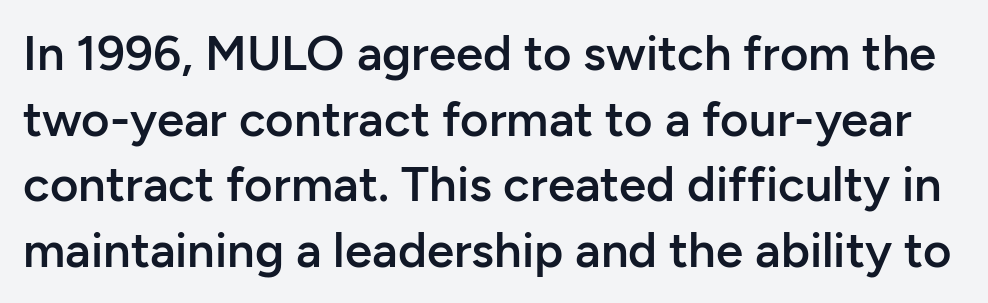
The image shows 49 px semibold sans-serif type, upright; set normal line spacing (1.34x), normal letter spacing, not underlined; low stroke contrast and a medium x-height.
